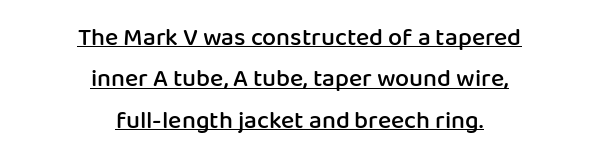
The lettering holds an erect, upright posture throughout. Compared with an ordinary text face, these strokes are moderately heavier — a semibold. The rendering positions every line midway between the sides. The typesetter has applied underlining to the passage shown. Nothing unusual about the tracking: characters are spaced as the font intends.
